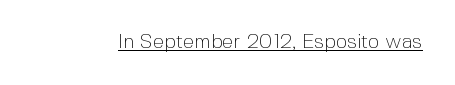
Between one letter and the next there's only the usual sliver of space. A roman cut, with each character standing at attention. The rendered words wear a rule along their underside. Heaviness? Minimal to ordinary, like unemphasized prose.
